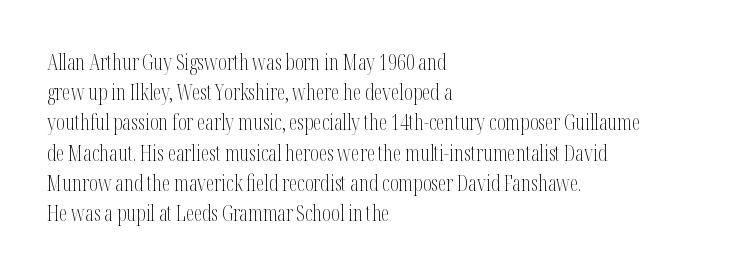
Regarding leading, the lines here are spaced in the standard way. Underline: absent. A classic flush-left, rag-right setting is used for this passage. Every character sits straight up, as roman type does.
